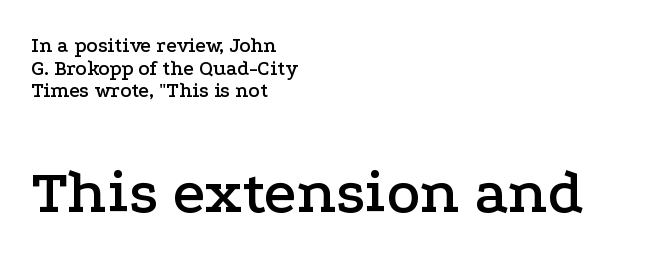
The image shows 63 px wide serif type, upright; set left-aligned, tight line spacing (1.08x), normal letter spacing, not underlined; the second (bottom) block is 3.0x larger; low stroke contrast and a medium x-height.
